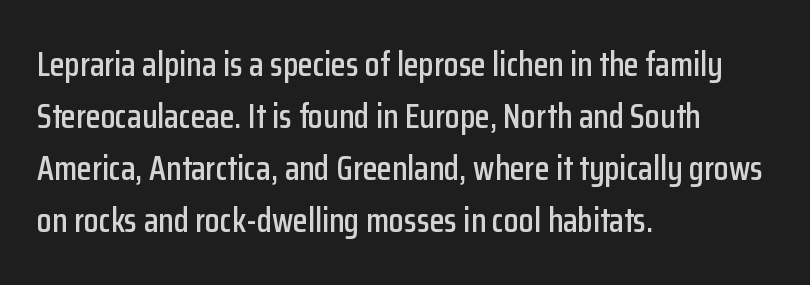
{"serif": "no", "italic": "no", "width": "condensed", "stroke_contrast": "low", "x_height": "medium", "monospaced": "no", "underline": "no", "align": "left", "line_spacing": "normal", "line_spacing_ratio": 1.53, "letter_spacing": "normal", "letter_spacing_em": 0.0, "glyph_px": 34}
